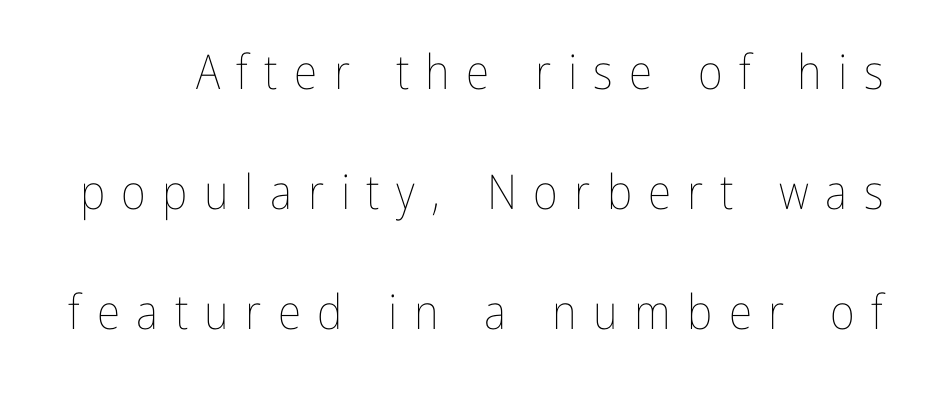
The image shows 48 px thin, condensed type, upright; set loose line spacing (2.5x), unusually wide letter spacing (+0.34 em), not underlined; low stroke contrast and a medium x-height.
